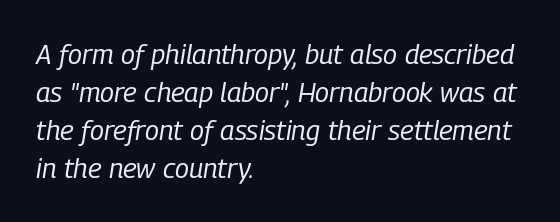
Q: Is the text bold? A: No.
Q: Is the text italic (slanted)? A: Yes, it leans right by about 9 degrees.
Q: Is the text underlined? A: No.
Q: How is the paragraph aligned? A: Left-aligned.
Q: Is the spacing between letters normal or unusually wide? A: Normal.
Q: Is the spacing between lines tight, normal or loose? A: Normal.
Q: Width (condensed, normal, or wide)? A: Condensed.
Q: Stroke contrast? A: Low.
Q: x-height? A: Medium.
Q: Monospaced? A: No.
